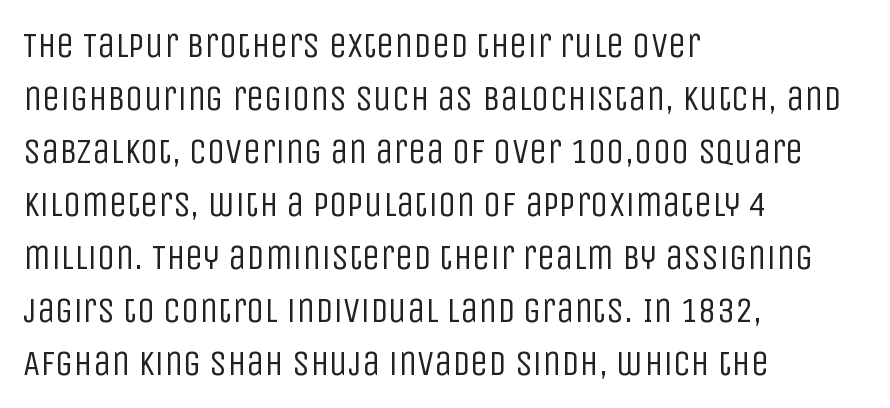
The image shows 36 px regular-weight, condensed sans-serif type, upright; set left-aligned, normal line spacing (1.47x), normal letter spacing, not underlined; low stroke contrast and a large x-height.
